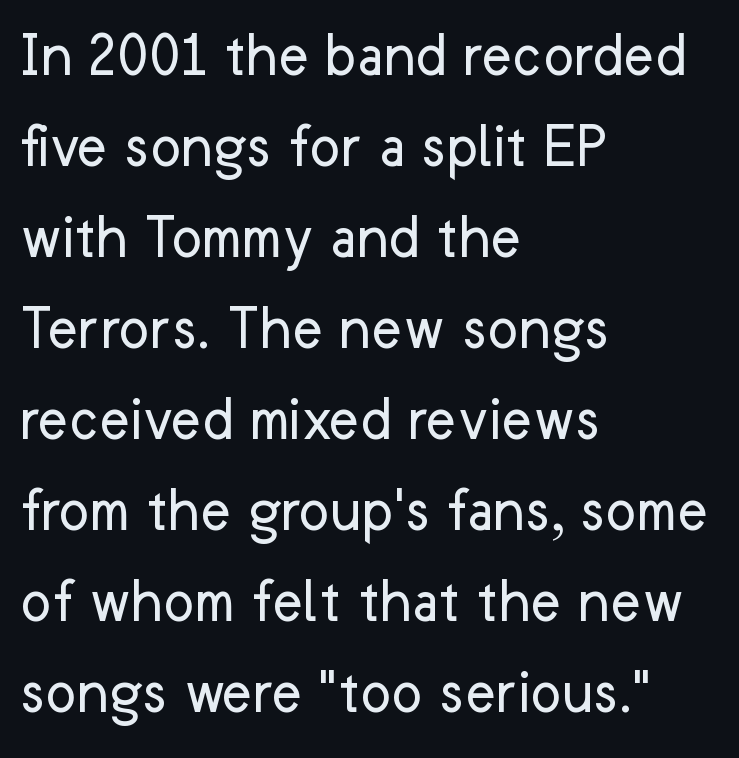
{"serif": "no", "italic": "no", "bold": "no", "weight": "regular", "width": "normal", "stroke_contrast": "low", "x_height": "medium", "monospaced": "no", "underline": "no", "align": "left", "line_spacing": "normal", "line_spacing_ratio": 1.4, "letter_spacing": "normal", "letter_spacing_em": 0.0, "glyph_px": 65}
